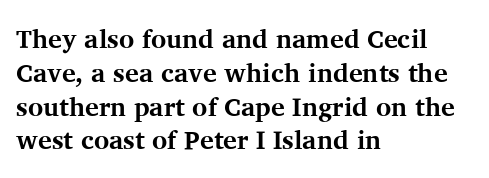
Q: Is the text bold? A: Yes.
Q: Is the text italic (slanted)? A: No, it is upright.
Q: Is the text underlined? A: No.
Q: How is the paragraph aligned? A: Left-aligned.
Q: Is the spacing between letters normal or unusually wide? A: Normal.
Q: Is the spacing between lines tight, normal or loose? A: Normal.
